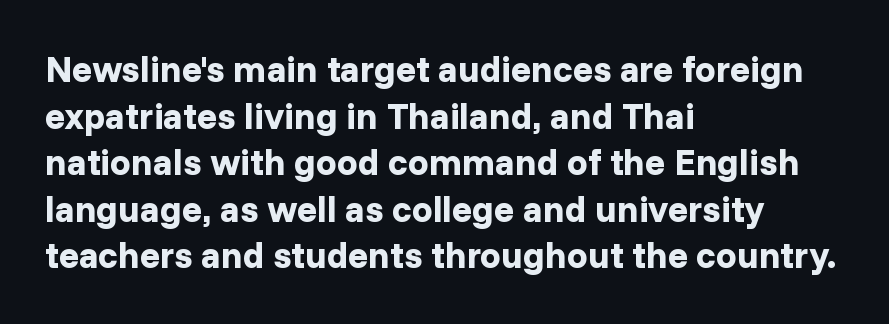
{"serif": "no", "italic": "no", "bold": "yes", "weight": "bold", "width": "normal", "stroke_contrast": "low", "x_height": "medium", "monospaced": "no", "underline": "no", "align": "left", "line_spacing": "normal", "line_spacing_ratio": 1.26, "letter_spacing": "normal", "letter_spacing_em": 0.0, "glyph_px": 37}
